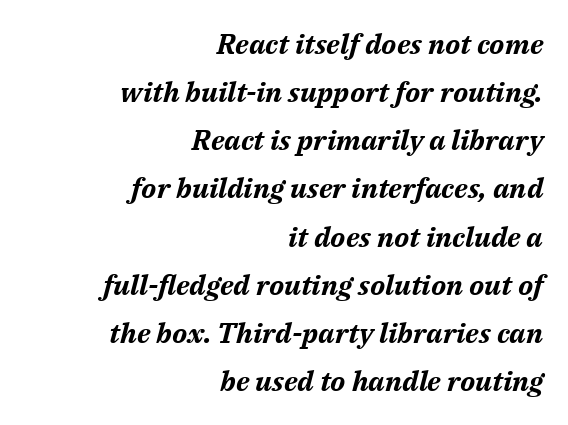
Q: Is the text bold? A: Yes.
Q: Is the text italic (slanted)? A: Yes, it leans right by about 14 degrees.
Q: Is the text underlined? A: No.
Q: How is the paragraph aligned? A: Right-aligned.
Q: Is the spacing between letters normal or unusually wide? A: Normal.
Q: Width (condensed, normal, or wide)? A: Normal.
Q: Stroke contrast? A: Medium.
Q: x-height? A: Medium.
Q: Monospaced? A: No.
